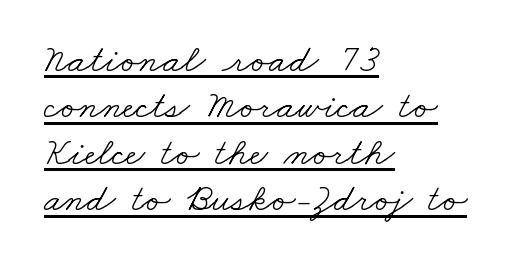
The image shows 40 px light, wide serif type; set left-aligned, line spacing 1.16x, normal letter spacing, underlined; low stroke contrast and a small x-height.
